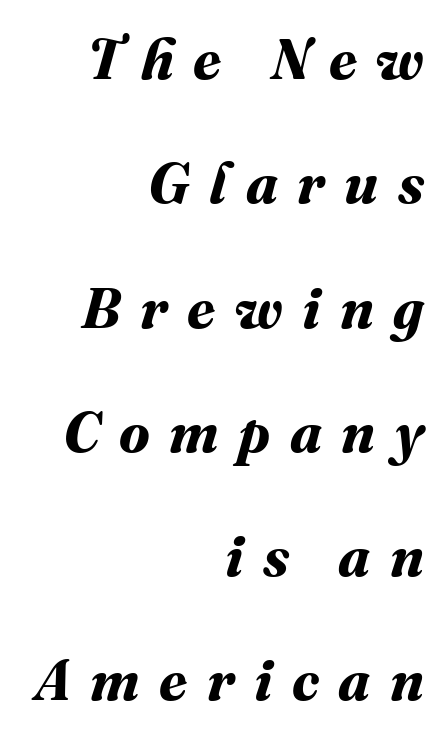
{"bold": "yes", "weight": "bold", "width": "normal", "stroke_contrast": "medium", "x_height": "medium", "monospaced": "no", "underline": "no", "align": "right", "line_spacing": "loose", "line_spacing_ratio": 2.18, "letter_spacing": "wide", "letter_spacing_em": 0.34, "glyph_px": 57}
